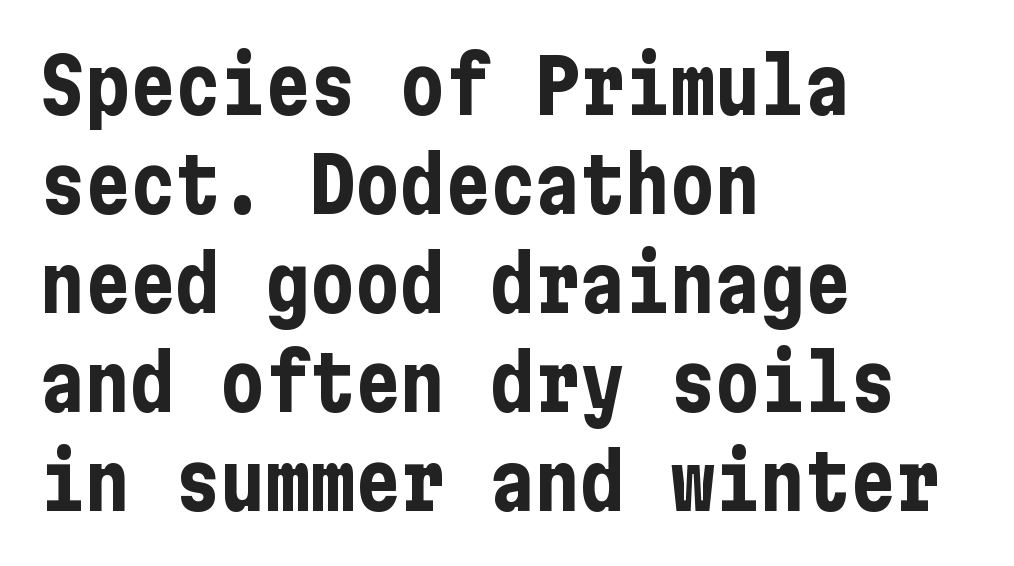
Look at the bottom of the vertical strokes: they stop flat, with no serifs. Anything drawn beneath the words? Only blank space. Vertical spacing — default. No italicization has been applied; the sample stays upright. This sample uses plain, unmodified letter spacing. The rendering anchors every line to the left-hand side.
